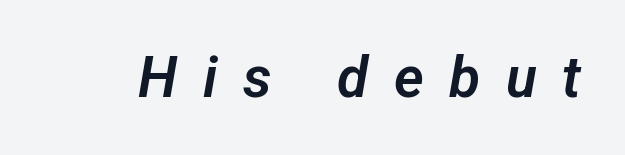
The image shows 57 px sans-serif type; set unusually wide letter spacing (+0.45 em), not underlined; low stroke contrast and a medium x-height.
